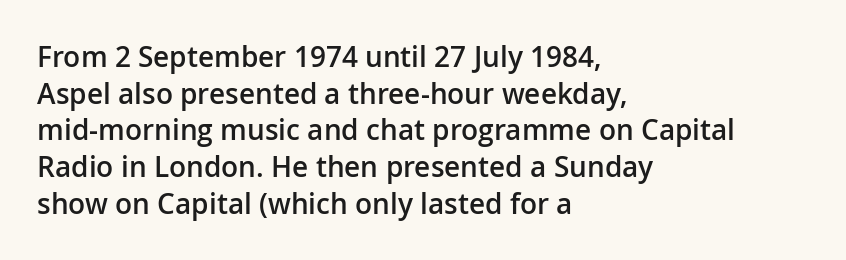
Quick note: not italic, upright. The lines sit at an ordinary, default distance from one another. Here the designer chose a conventional face with non-uniform glyph widths. This rendering uses left alignment, leaving the right contour irregular.
